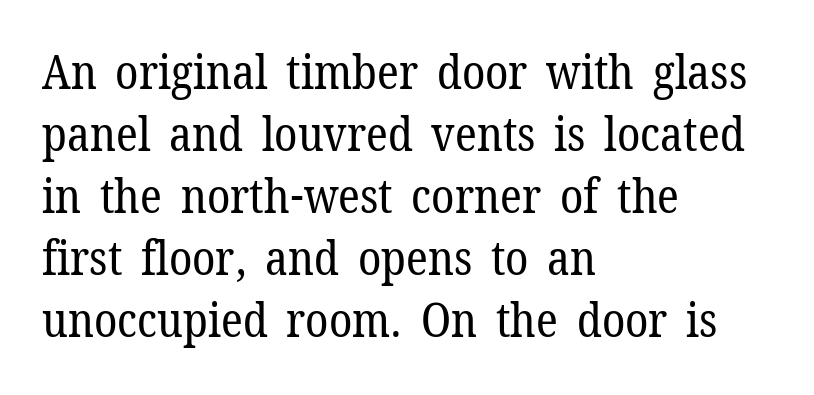
Any mark beneath the type? The region is blank. A roman cut, with each character standing at attention. Does the type have serifs? Yes, each stem ends in a small foot. The type is set solid horizontally, with unmodified tracking. The lines sit at an ordinary, default distance from one another.
